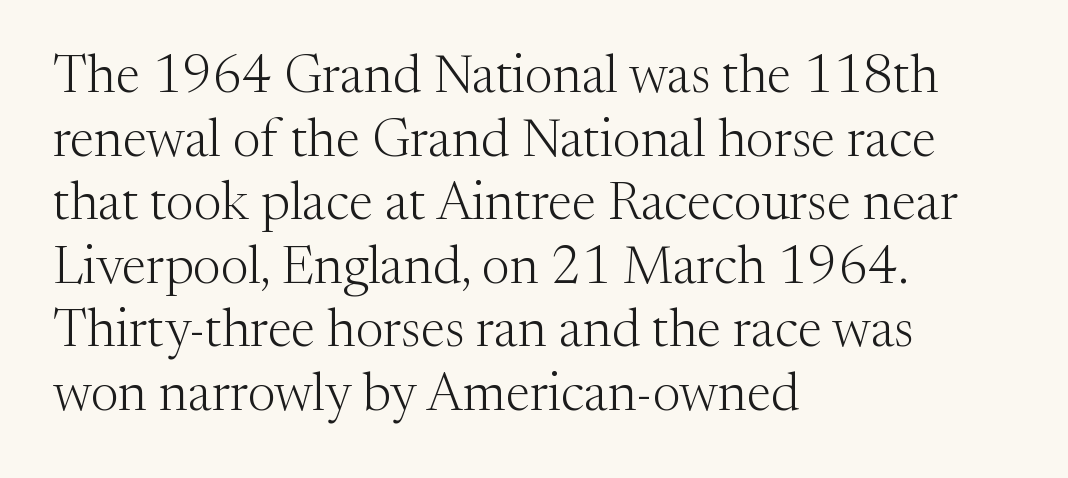
The tracking reads as untouched default to a designer's eye. Is this a fixed-width face? No — the glyphs have proportional, varying widths. Upright lettering throughout. To sum up the face: it has serifs.
